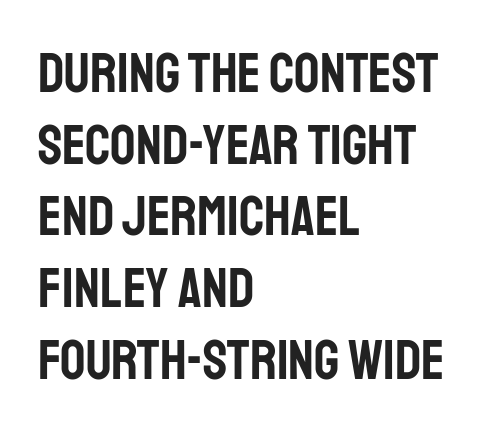
The image shows 56 px condensed sans-serif type, upright; set left-aligned, normal line spacing (1.28x), normal letter spacing, not underlined; low stroke contrast and a large x-height.
